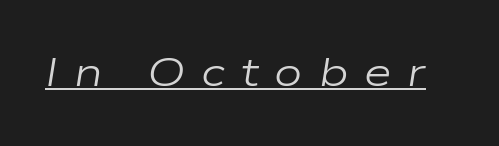
Italic? Definitely — the glyphs are oblique. Weight: regular or lighter. You could only call the tracking loose — the letters float apart. Like a heading marked for emphasis, these lines bear an underscore. The face used here is proportionally spaced, like ordinary book or web type.
